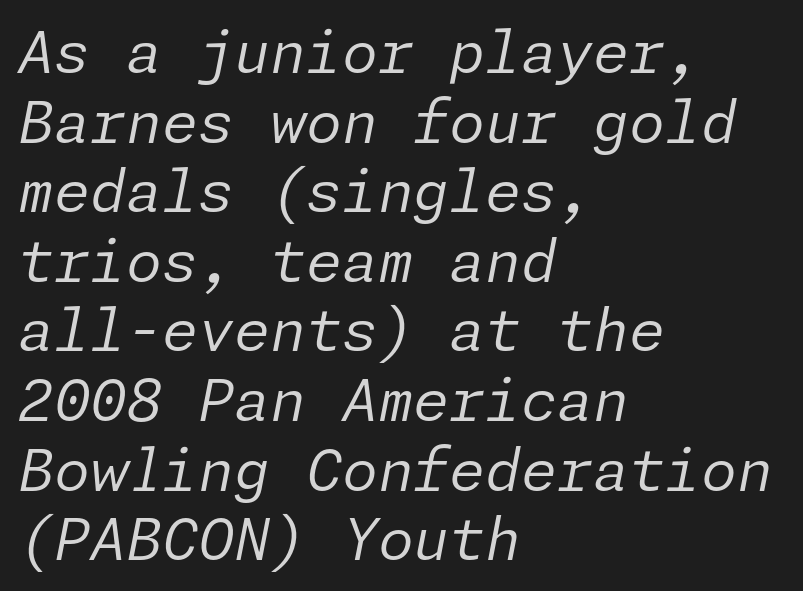
Students, note that the glyphs here touch the page at normal intervals. Type without underlining. Compared with a centered layout, this one pins lines to the left instead. The specimen reads as italic at a glance. No letter is thick-stroked: the sample isn't bold.
